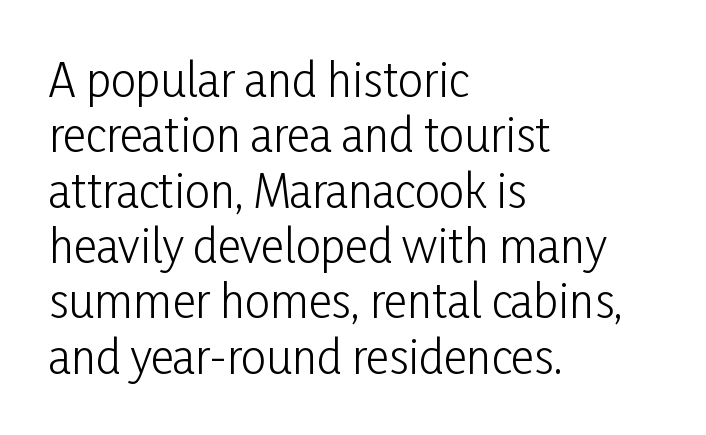
Q: Is the text bold? A: No.
Q: Is the text italic (slanted)? A: No, it is upright.
Q: Is the typeface a serif or a sans-serif typeface? A: Sans-serif.
Q: Is the text underlined? A: No.
Q: How is the paragraph aligned? A: Left-aligned.
Q: Is the spacing between letters normal or unusually wide? A: Normal.
Q: Width (condensed, normal, or wide)? A: Condensed.
Q: Stroke contrast? A: Low.
Q: x-height? A: Medium.
Q: Monospaced? A: No.
